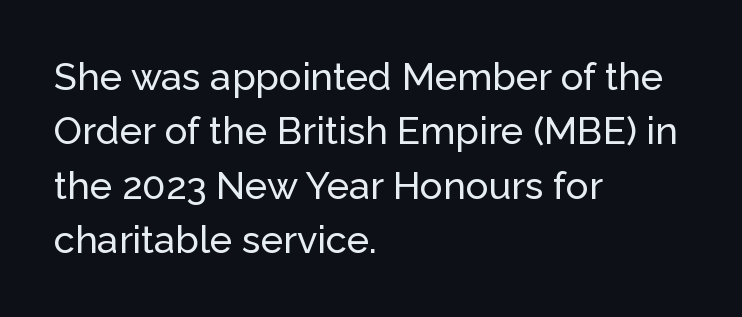
{"serif": "no", "italic": "no", "width": "normal", "stroke_contrast": "low", "x_height": "medium", "monospaced": "no", "underline": "no", "align": "left", "line_spacing": "normal", "line_spacing_ratio": 1.43, "letter_spacing": "normal", "letter_spacing_em": 0.0, "glyph_px": 38}
